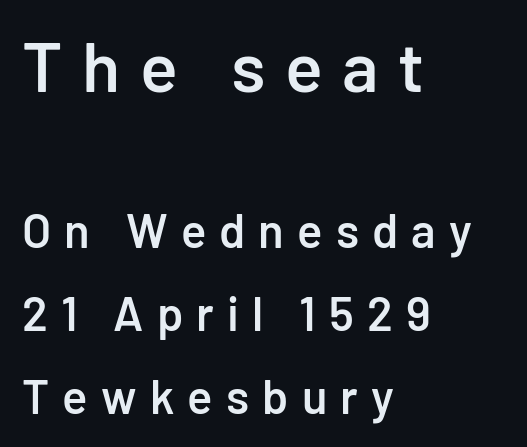
In terms of posture, this sample is upright. Honestly, the letter spacing is so wide it's the main thing you notice. The rendering uses natural spacing where letterforms have individual widths. Does the type have serifs? No, each stem ends abruptly. The compositor pushed each line to the left boundary. Heft: intermediate — a semibold.
